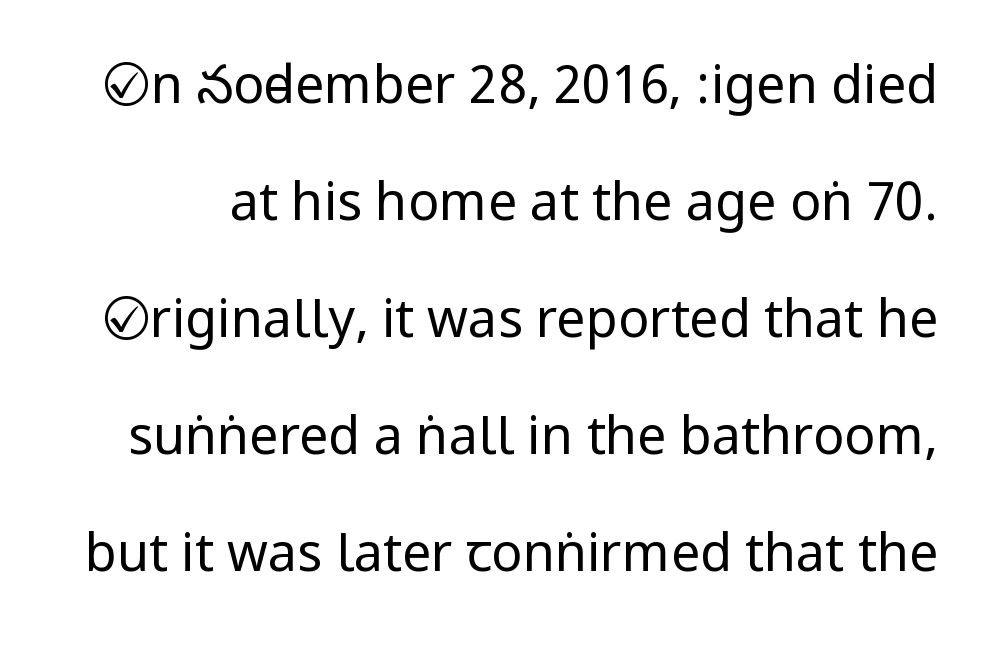
Q: Is the text bold? A: No.
Q: Is the text italic (slanted)? A: No, it is upright.
Q: Is the typeface a serif or a sans-serif typeface? A: Sans-serif.
Q: Is the text underlined? A: No.
Q: Is the spacing between letters normal or unusually wide? A: Normal.
Q: Is the spacing between lines tight, normal or loose? A: Loose.
Q: Width (condensed, normal, or wide)? A: Condensed.
Q: Stroke contrast? A: Low.
